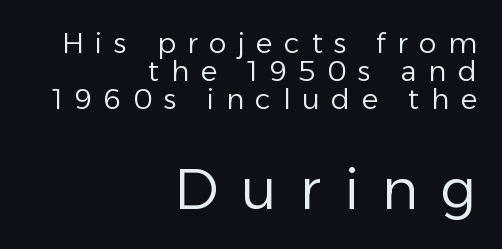
Q: Is the text bold? A: No.
Q: Is the text italic (slanted)? A: No, it is upright.
Q: Is the typeface a serif or a sans-serif typeface? A: Sans-serif.
Q: Is the text underlined? A: No.
Q: How is the paragraph aligned? A: Right-aligned.
Q: Is the spacing between letters normal or unusually wide? A: Unusually wide.
Q: Is the spacing between lines tight, normal or loose? A: Tight.
Q: Which block of text is set in a larger size, the first (top) or the second (bottom)? A: The second (bottom) one.
Q: Width (condensed, normal, or wide)? A: Normal.
Q: Stroke contrast? A: Low.
Q: x-height? A: Medium.
Q: Monospaced? A: No.
